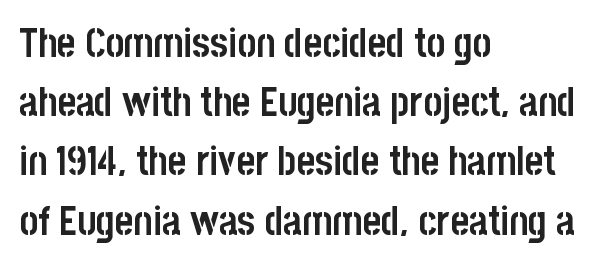
The image shows 40 px semibold, condensed sans-serif type, upright; set left-aligned, normal line spacing (1.48x), normal letter spacing, not underlined; low stroke contrast and a large x-height.
